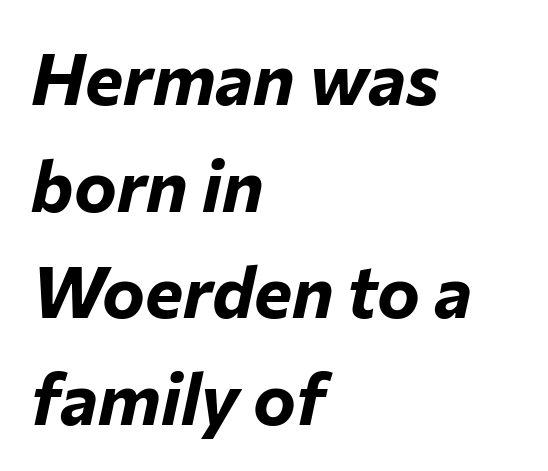
Typeset ragged right — the left edge is the straight one. Rows of type keep a routine distance in the vertical direction. The letterforms sit shoulder to shoulder at normal distance. Only glyphs here, with clear space below each row. Characters are canted at an angle relative to the baseline's perpendicular.
